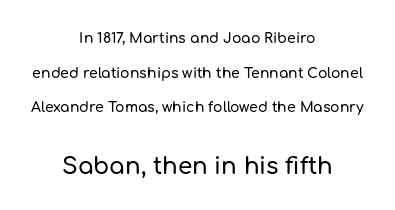
Q: Is the text italic (slanted)? A: No, it is upright.
Q: Is the text underlined? A: No.
Q: How is the paragraph aligned? A: Centered.
Q: Is the spacing between letters normal or unusually wide? A: Normal.
Q: Is the spacing between lines tight, normal or loose? A: Loose.
Q: Which block of text is set in a larger size, the first (top) or the second (bottom)? A: The second (bottom) one.
